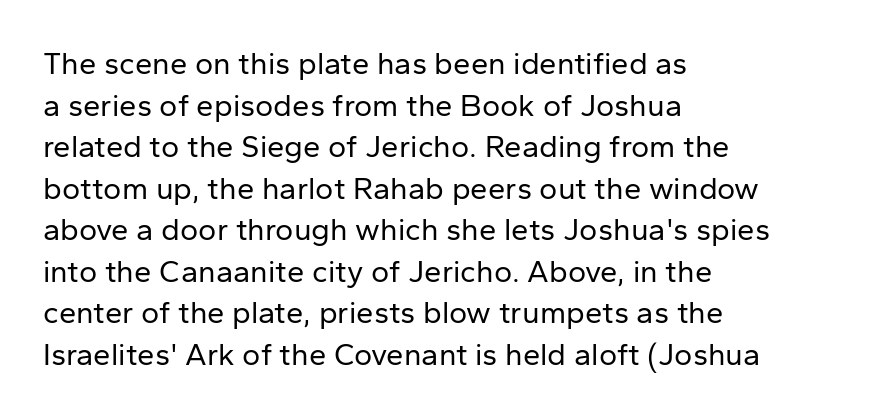
Here the glyphs are tracked normally, forming tight word shapes. Successive baselines arrive at the customary interval. The rendering uses natural spacing where letterforms have individual widths. Reading down the block, your eye returns to a fixed left position each line.
